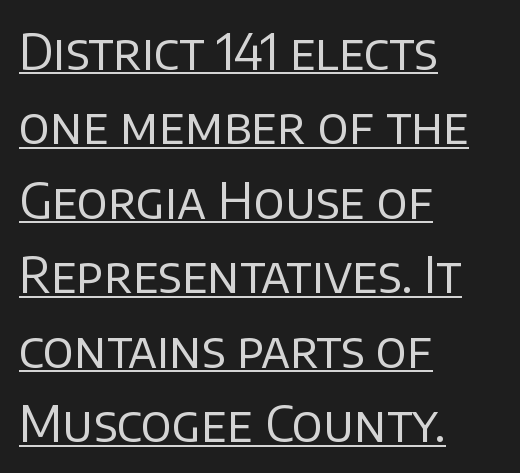
The image shows 49 px regular-weight sans-serif type, upright; set left-aligned, normal line spacing (1.52x), normal letter spacing, underlined; low stroke contrast and a large x-height.
